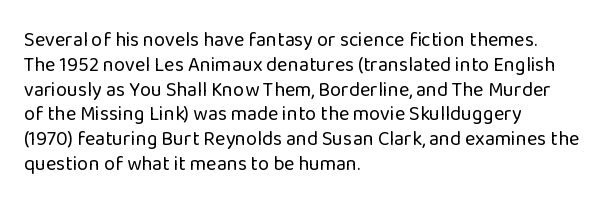
The image shows 20 px text type, upright; set left-aligned, line spacing 1.24x, normal letter spacing, not underlined.
